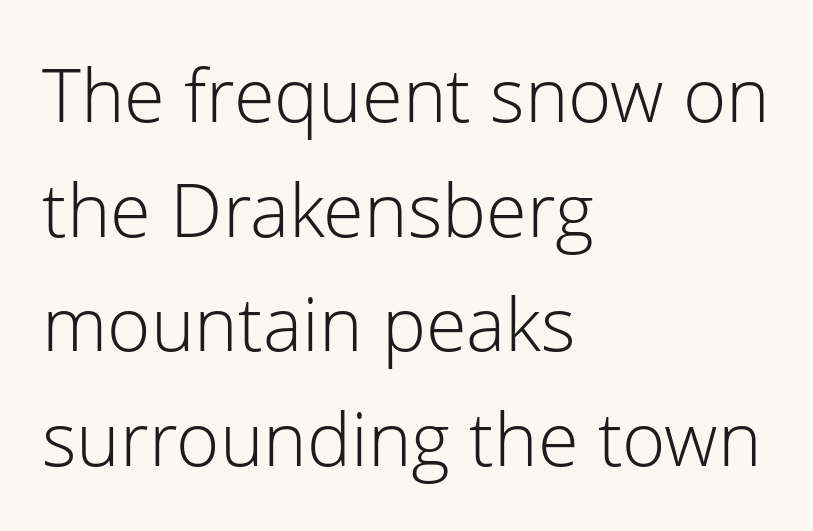
What's the leading like? Ordinary, nothing unusual. Varying glyph widths throughout — classic text-font behaviour. Typographically, this falls in the sans-serif category. Characters follow at the spacing the type designer built in. The lines in this sample share a left origin and differ only in where they stop. Descenders are the only things crossing below the line.
